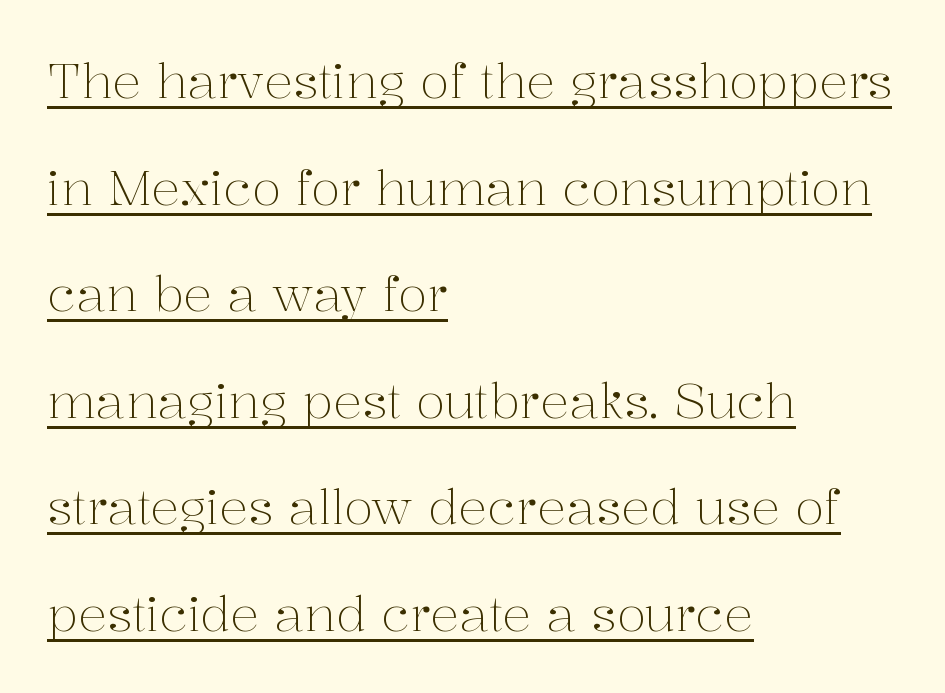
{"serif": "yes", "italic": "no", "bold": "no", "weight": "light", "width": "normal", "stroke_contrast": "medium", "x_height": "medium", "monospaced": "no", "underline": "yes", "align": "left", "line_spacing": "loose", "line_spacing_ratio": 2.22, "letter_spacing": "normal", "letter_spacing_em": 0.0, "glyph_px": 48}
